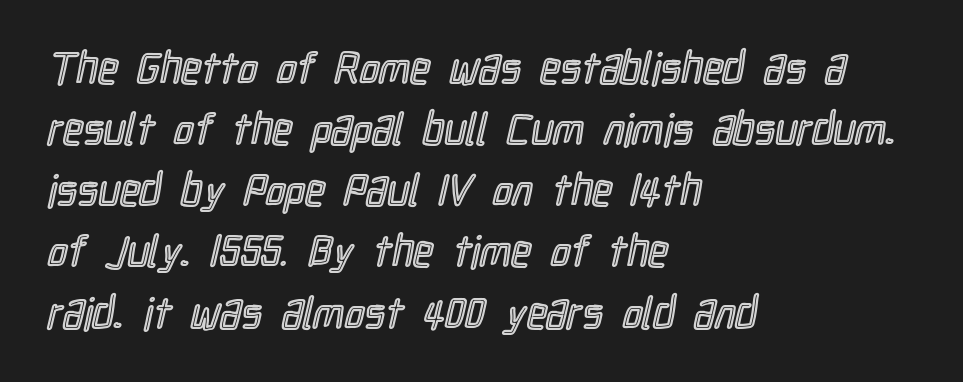
The image shows 44 px condensed type; set left-aligned, normal line spacing (1.39x), normal letter spacing, not underlined; a medium x-height.
